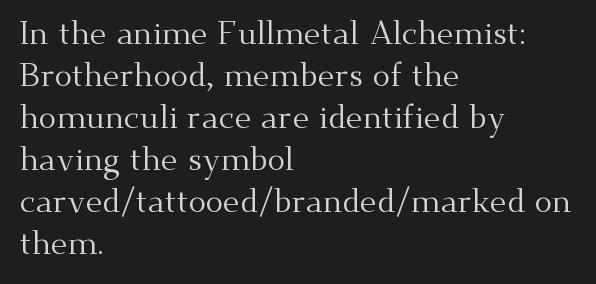
The image shows 33 px regular-weight serif type, upright; set left-aligned, normal line spacing (1.27x), normal letter spacing, not underlined; medium stroke contrast and a small x-height.
